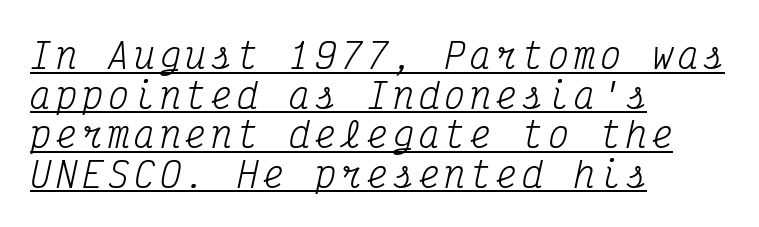
Q: Is the text bold? A: No.
Q: Is the text italic (slanted)? A: Yes, it leans right by about 12 degrees.
Q: Is the typeface a serif or a sans-serif typeface? A: Serif.
Q: Is the text underlined? A: Yes.
Q: How is the paragraph aligned? A: Left-aligned.
Q: Is the spacing between lines tight, normal or loose? A: Tight.
Q: Width (condensed, normal, or wide)? A: Condensed.
Q: Stroke contrast? A: Medium.
Q: x-height? A: Medium.
Q: Monospaced? A: Yes.
